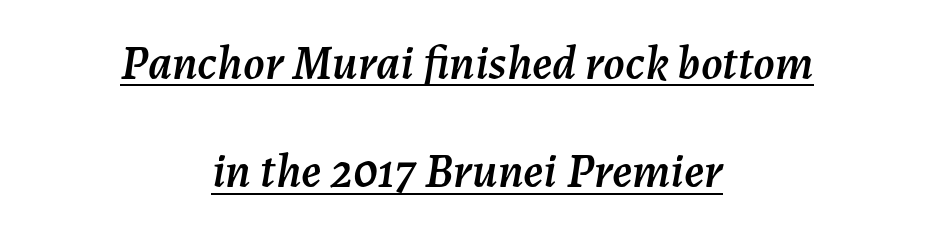
The image shows 48 px text type, italic (leaning right); set centered, loose line spacing (2.26x), normal letter spacing, underlined; medium stroke contrast and a medium x-height.
